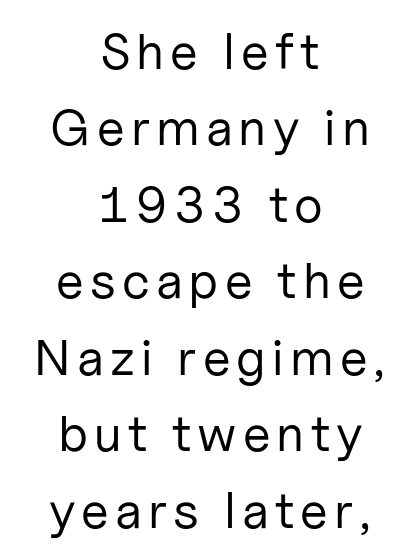
The image shows 51 px regular-weight sans-serif type, upright; set centered, normal line spacing (1.5x), not underlined; low stroke contrast and a medium x-height.
